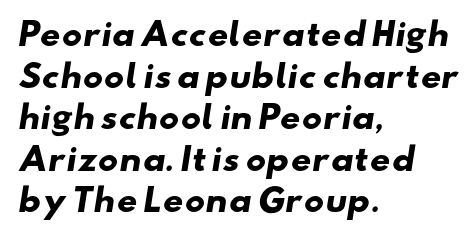
Unmarked baselines from the first word to the last. Where is the straight margin? On the left. Spacing verdict: proportional, widths tailored to each character. This sample uses plain, unmodified letter spacing. Evenly set lines give the paragraph a standard silhouette.
